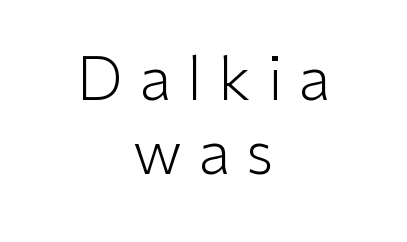
Q: Is the text bold? A: No.
Q: Is the text italic (slanted)? A: No, it is upright.
Q: Is the typeface a serif or a sans-serif typeface? A: Sans-serif.
Q: Is the text underlined? A: No.
Q: How is the paragraph aligned? A: Centered.
Q: Is the spacing between letters normal or unusually wide? A: Unusually wide.
Q: Width (condensed, normal, or wide)? A: Normal.
Q: Stroke contrast? A: Low.
Q: x-height? A: Medium.
Q: Monospaced? A: No.
